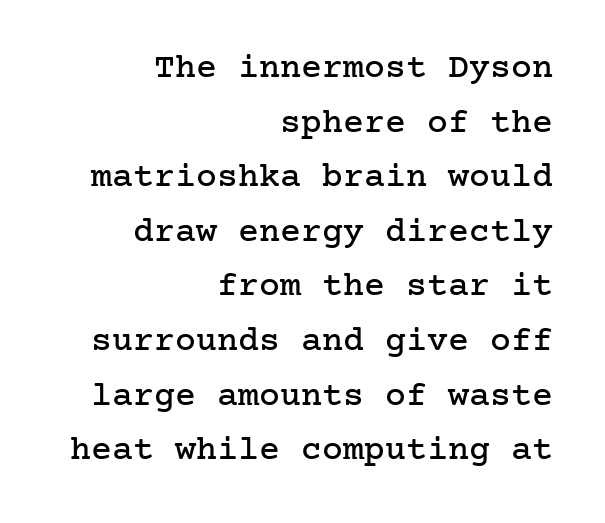
This rendering features lettering with no underline. The typography opts for an upright posture over an oblique one. The glyphs in this specimen are seriffed. The space between consecutive lines is moderate. Line endings align vertically; line beginnings do not.
